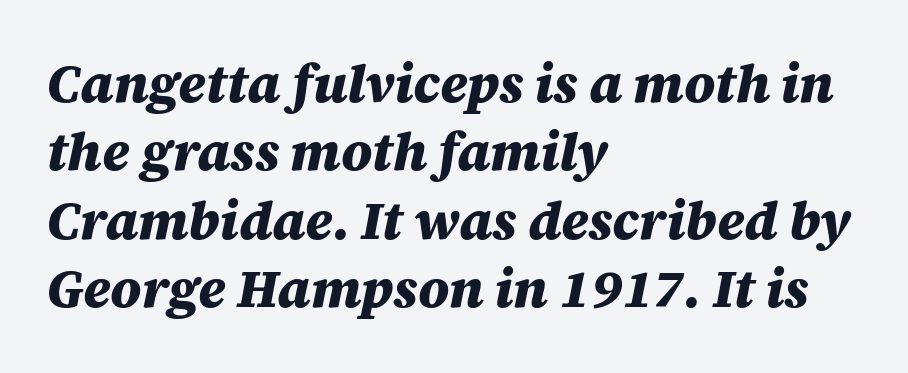
{"italic": "yes", "lean": "right", "slant_degrees": 12, "bold": "yes", "weight": "heavy", "width": "normal", "stroke_contrast": "medium", "x_height": "large", "monospaced": "no", "underline": "no", "align": "left", "line_spacing": "normal", "line_spacing_ratio": 1.29, "letter_spacing": "normal", "letter_spacing_em": 0.0, "glyph_px": 53}
